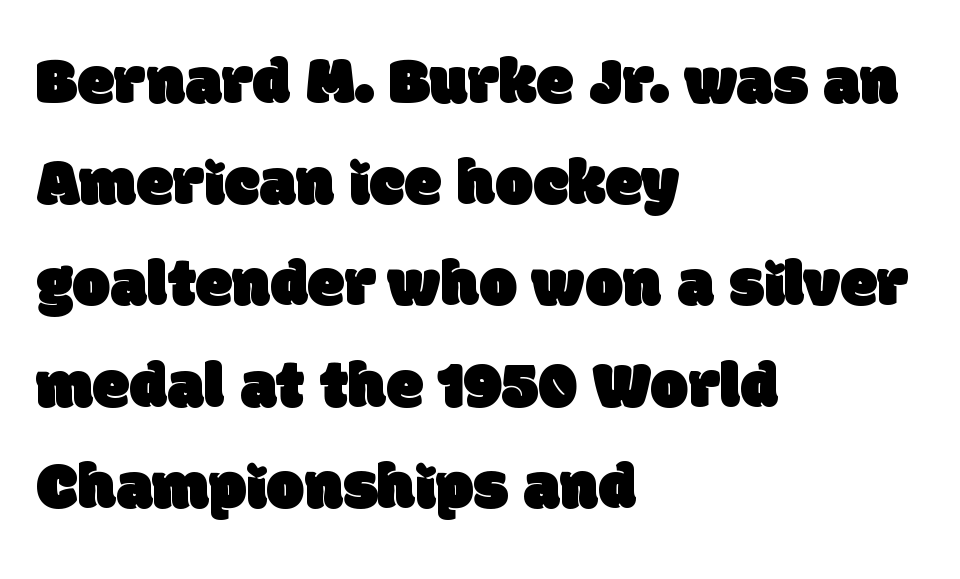
The image shows 67 px sans-serif type; set left-aligned, normal line spacing (1.51x), normal letter spacing, not underlined; low stroke contrast and a large x-height.
